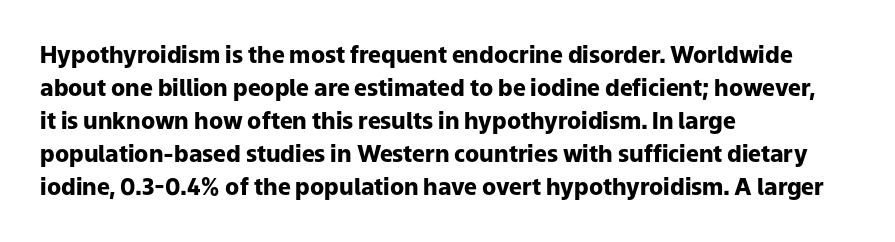
This sample keeps an unexceptional amount of space between lines. Strokes here are thick enough to call this a true bold. A student would call this left alignment; a typographer would say flush left, rag right. You can tell it's not italic because the verticals are truly vertical.
